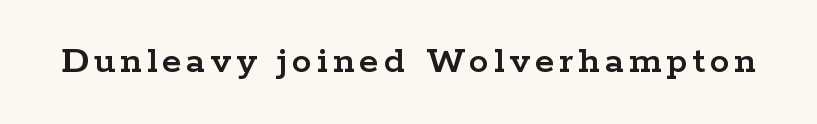
Q: Is the text italic (slanted)? A: No, it is upright.
Q: Is the typeface a serif or a sans-serif typeface? A: Serif.
Q: Is the text underlined? A: No.
Q: Width (condensed, normal, or wide)? A: Wide.
Q: Stroke contrast? A: Low.
Q: x-height? A: Medium.
Q: Monospaced? A: No.
